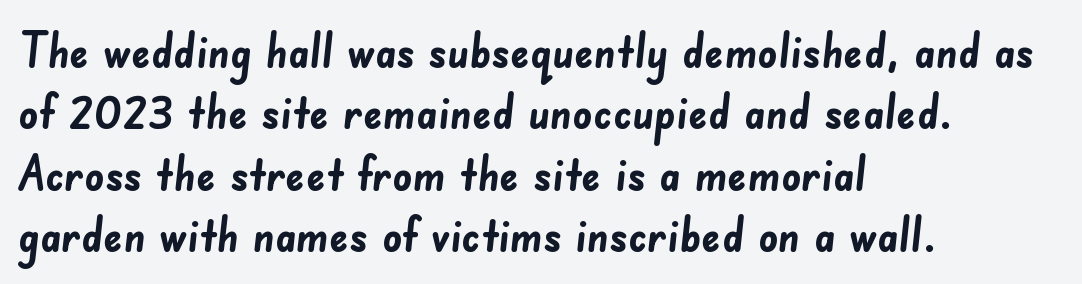
The image shows 48 px semibold sans-serif type; set left-aligned, normal line spacing (1.28x), normal letter spacing, not underlined; low stroke contrast and a small x-height.
